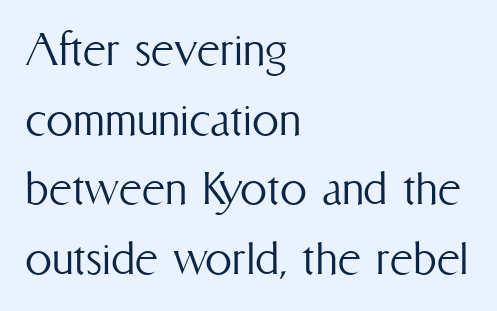
The letters advance in unequal steps, a hallmark of proportional type. The tracking reads as untouched default to a designer's eye. Weight: regular or lighter. Beneath every word, the page is bare. This is the regular roman posture of the typeface.
